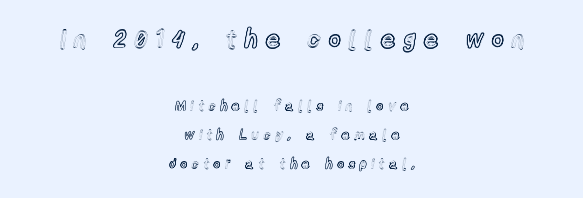
No word sits above an underline. One-word summary of the alignment: center. Summary of vertical rhythm: relaxed, with wide interline spacing. The first block has been scaled up relative to the second. The type is letterspaced generously, with wide tracking.
